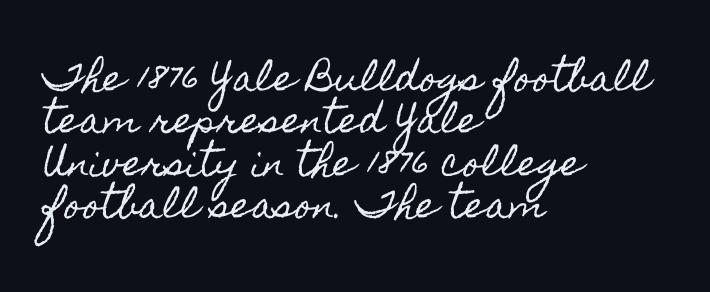
The image shows 35 px condensed type; set left-aligned, line spacing 1.21x, normal letter spacing, not underlined; a small x-height.
